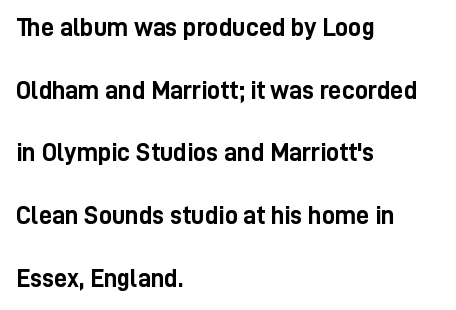
The image shows 26 px bold type, upright; set left-aligned, loose line spacing (2.41x), normal letter spacing, not underlined.
